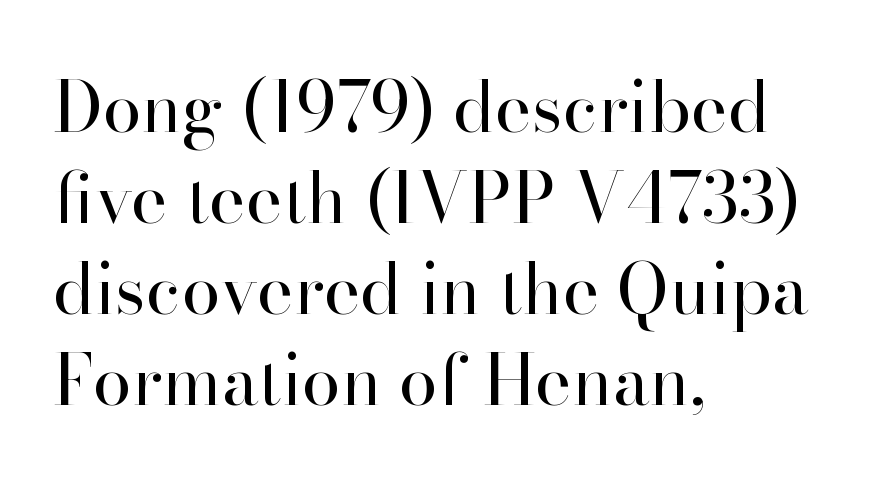
Q: Is the text bold? A: No.
Q: Is the text italic (slanted)? A: No, it is upright.
Q: Is the typeface a serif or a sans-serif typeface? A: Serif.
Q: Is the text underlined? A: No.
Q: How is the paragraph aligned? A: Left-aligned.
Q: Is the spacing between letters normal or unusually wide? A: Normal.
Q: Is the spacing between lines tight, normal or loose? A: Normal.
Q: Width (condensed, normal, or wide)? A: Normal.
Q: Stroke contrast? A: High.
Q: x-height? A: Small.
Q: Monospaced? A: No.
